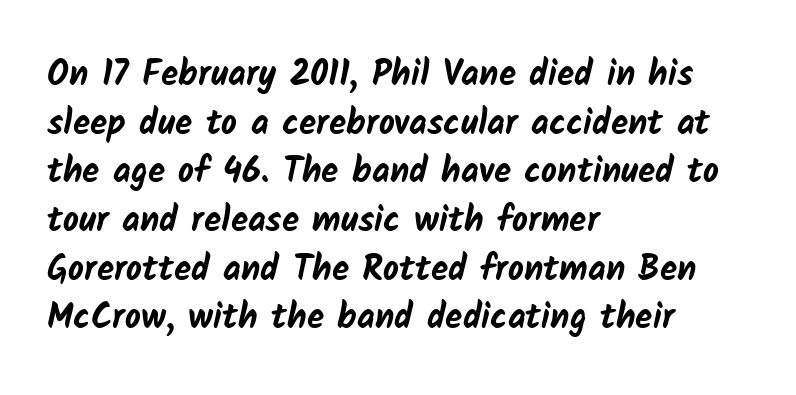
The image shows 35 px bold sans-serif type; set left-aligned, normal line spacing (1.39x), normal letter spacing, not underlined; low stroke contrast and a medium x-height.
